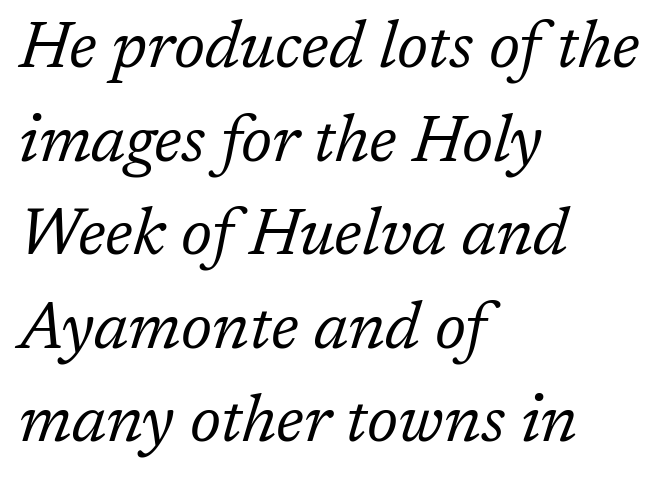
Q: Is the text bold? A: No.
Q: Is the text italic (slanted)? A: Yes, it leans right by about 17 degrees.
Q: Is the typeface a serif or a sans-serif typeface? A: Serif.
Q: Is the text underlined? A: No.
Q: How is the paragraph aligned? A: Left-aligned.
Q: Is the spacing between letters normal or unusually wide? A: Normal.
Q: Is the spacing between lines tight, normal or loose? A: Normal.
Q: Width (condensed, normal, or wide)? A: Normal.
Q: Stroke contrast? A: Low.
Q: x-height? A: Medium.
Q: Monospaced? A: No.
